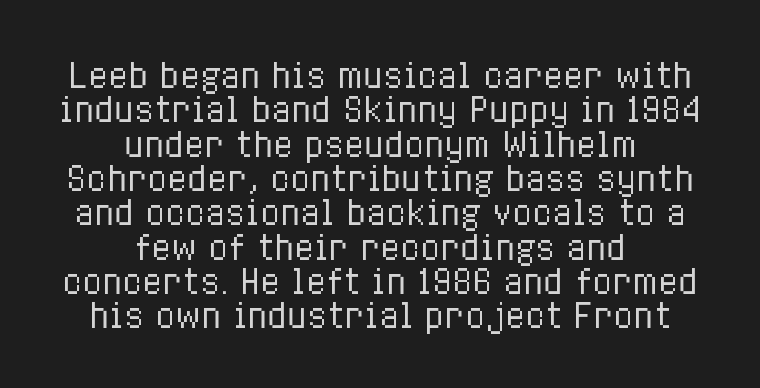
Q: Is the text bold? A: No.
Q: Is the text italic (slanted)? A: No, it is upright.
Q: Is the text underlined? A: No.
Q: How is the paragraph aligned? A: Centered.
Q: Is the spacing between letters normal or unusually wide? A: Normal.
Q: Is the spacing between lines tight, normal or loose? A: Tight.
Q: Width (condensed, normal, or wide)? A: Condensed.
Q: Stroke contrast? A: Low.
Q: x-height? A: Medium.
Q: Monospaced? A: No.
